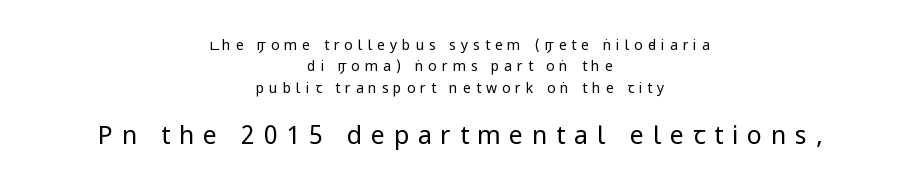
{"italic": "no", "bold": "no", "underline": "no", "align": "center", "line_spacing": "normal", "line_spacing_ratio": 1.52, "letter_spacing": "wide", "letter_spacing_em": 0.35, "larger_block": "second", "size_ratio": 1.79, "glyph_px": 25}
